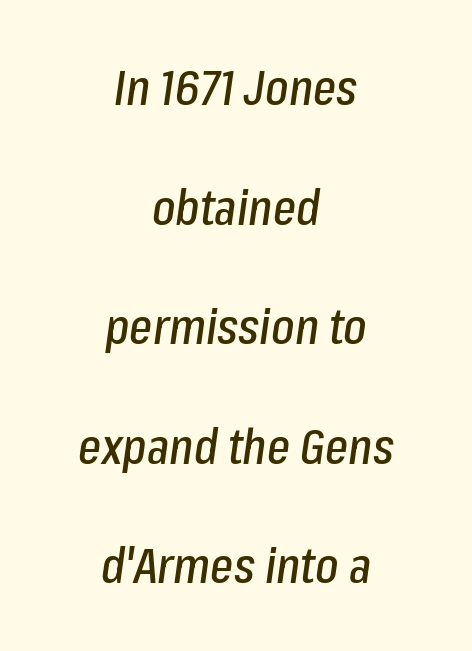
The image shows 49 px condensed type, italic (leaning right); set centered, loose line spacing (2.44x), normal letter spacing, not underlined; low stroke contrast and a medium x-height.
